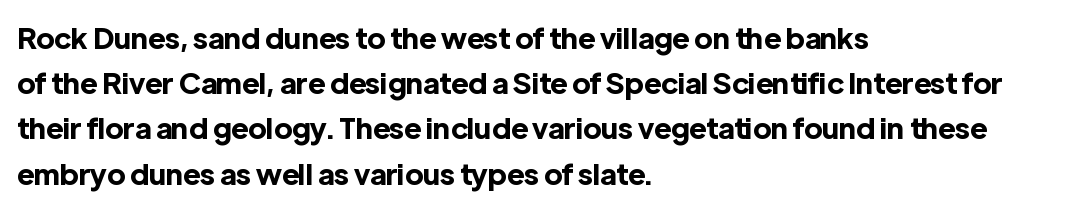
{"serif": "no", "italic": "no", "bold": "yes", "weight": "bold", "width": "normal", "x_height": "medium", "monospaced": "no", "underline": "no", "align": "left", "line_spacing": "normal", "line_spacing_ratio": 1.56, "letter_spacing": "normal", "letter_spacing_em": 0.0, "glyph_px": 29}
